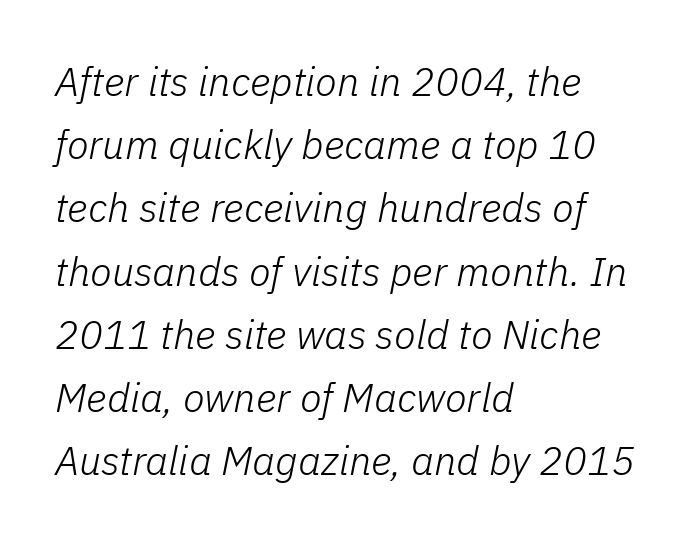
Q: Is the text bold? A: No.
Q: Is the text italic (slanted)? A: Yes, it leans right by about 11 degrees.
Q: Is the text underlined? A: No.
Q: How is the paragraph aligned? A: Left-aligned.
Q: Is the spacing between letters normal or unusually wide? A: Normal.
Q: Is the spacing between lines tight, normal or loose? A: Normal.
Q: Width (condensed, normal, or wide)? A: Normal.
Q: Stroke contrast? A: Low.
Q: x-height? A: Medium.
Q: Monospaced? A: No.
